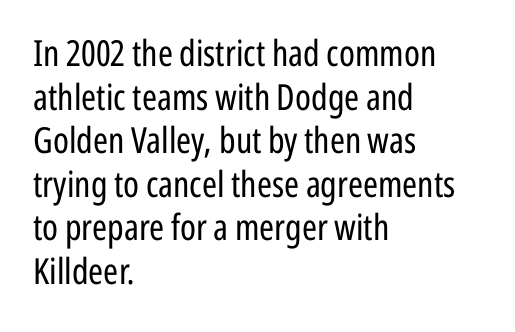
Here the designer chose a conventional face with non-uniform glyph widths. Stem width sits at or under what a default text font uses. Look at the bottom of the vertical strokes: they stop flat, with no serifs. The space beneath each line is pristine and unruled.
